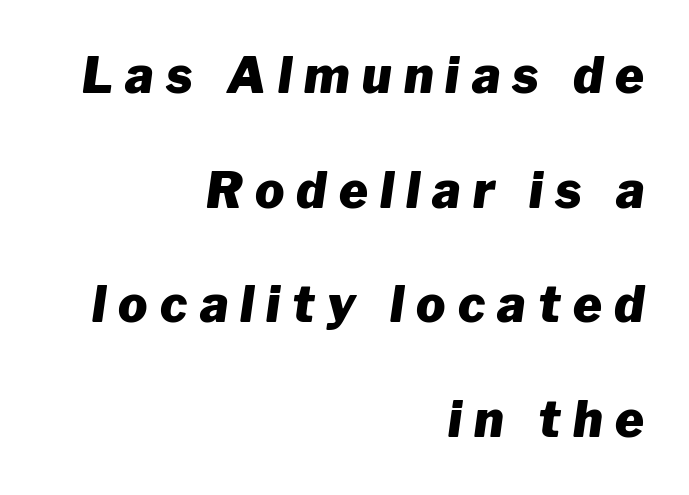
Q: Is the text bold? A: Yes.
Q: Is the text italic (slanted)? A: Yes, it leans right by about 8 degrees.
Q: Is the text underlined? A: No.
Q: How is the paragraph aligned? A: Right-aligned.
Q: Is the spacing between letters normal or unusually wide? A: Unusually wide.
Q: Is the spacing between lines tight, normal or loose? A: Loose.
Q: Width (condensed, normal, or wide)? A: Normal.
Q: Stroke contrast? A: Low.
Q: x-height? A: Medium.
Q: Monospaced? A: No.
